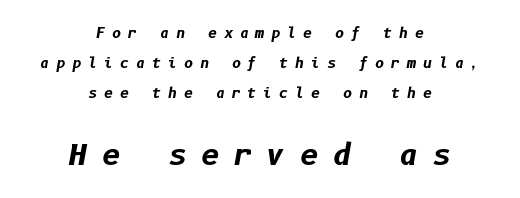
Rule under the text: the space is simply empty. Between these two stacked blocks, the lower one wins on size. What's the leading like? Stretched, with rows far apart. Typesetter's note: full bold, strokes at maximum text heaviness. These lines were composed using italics. Caption: expanded tracking, letters set apart.
